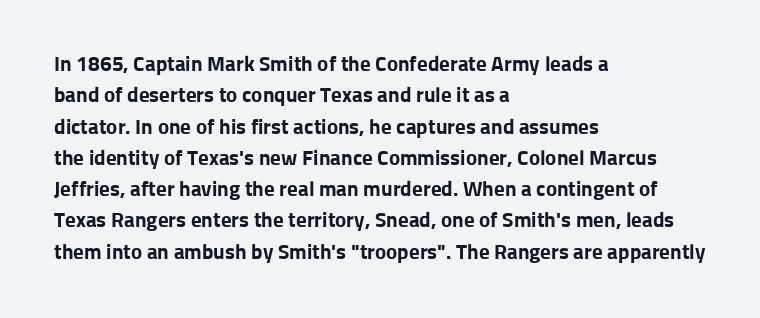
The passage shown is emphatically bold. The specimen reads as upright at a glance. Alignment: flush left. What stands out about the letter spacing? Nothing — it is the standard amount. The block of text has a typical density, with ordinary space between rows. The words here are not underlined.
